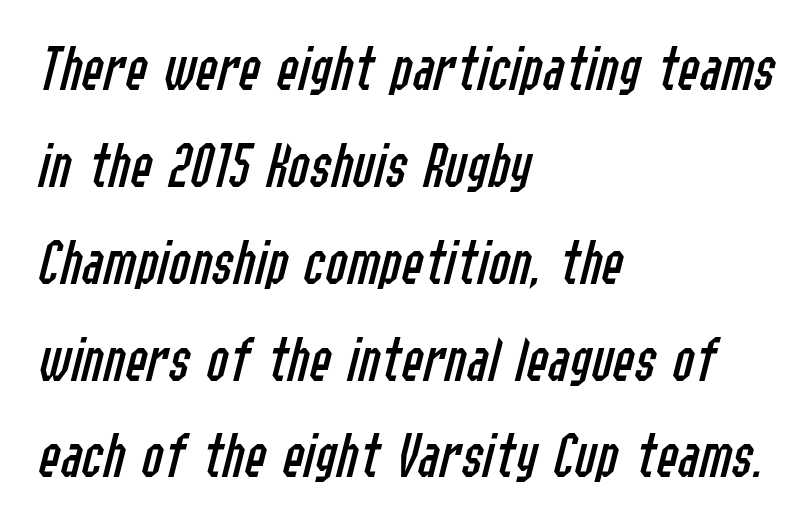
The image shows 65 px regular-weight, condensed type, italic (leaning right); set left-aligned, normal line spacing (1.49x), normal letter spacing, not underlined; low stroke contrast and a medium x-height.
